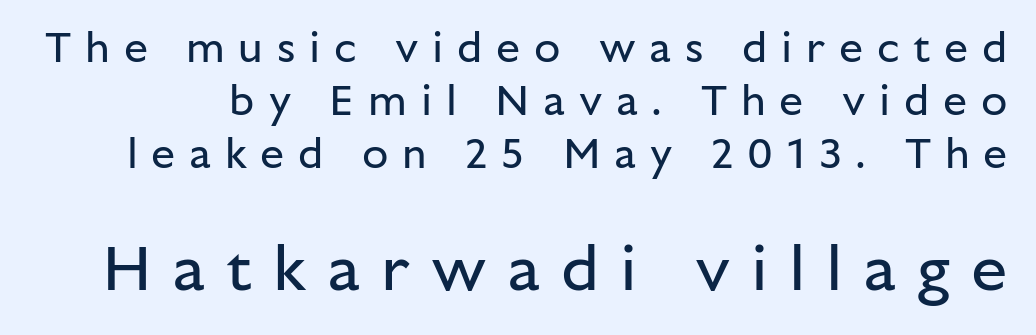
Q: Is the text bold? A: No.
Q: Is the text italic (slanted)? A: No, it is upright.
Q: Is the typeface a serif or a sans-serif typeface? A: Sans-serif.
Q: Is the text underlined? A: No.
Q: Is the spacing between letters normal or unusually wide? A: Unusually wide.
Q: Which block of text is set in a larger size, the first (top) or the second (bottom)? A: The second (bottom) one.
Q: Width (condensed, normal, or wide)? A: Normal.
Q: Stroke contrast? A: Low.
Q: x-height? A: Medium.
Q: Monospaced? A: No.
